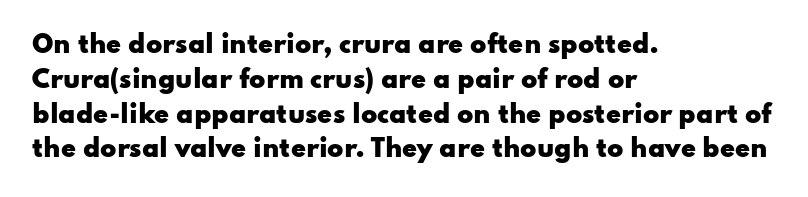
{"italic": "no", "bold": "yes", "underline": "no", "align": "left", "line_spacing": "normal", "line_spacing_ratio": 1.45, "letter_spacing": "normal", "letter_spacing_em": 0.0, "glyph_px": 24}
